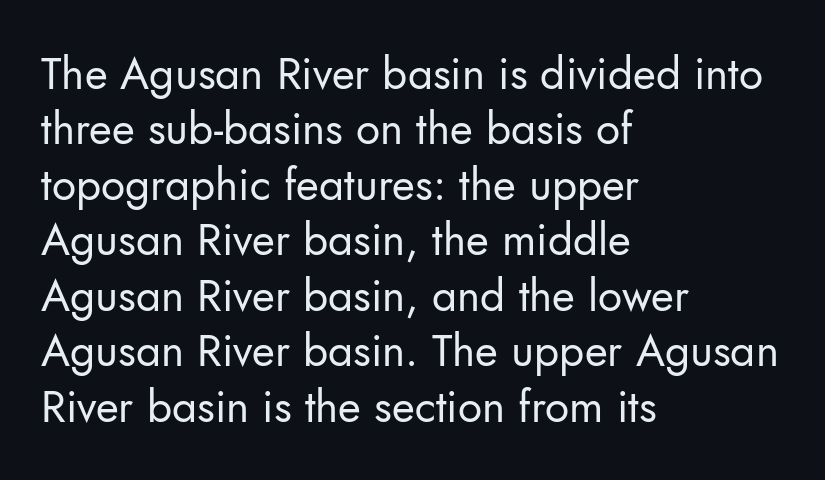
The image shows 44 px regular-weight sans-serif type, upright; set left-aligned, normal line spacing (1.26x), normal letter spacing, not underlined; low stroke contrast and a small x-height.
